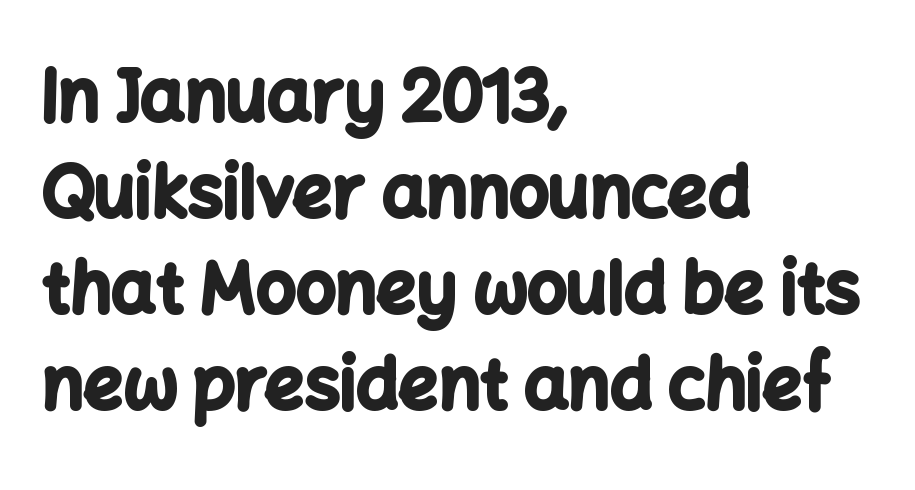
The font's upright variant was chosen for this text. In terms of weight, the rendering is a true, heavy bold. Unmarked baselines from the first word to the last. I'd call this a sans setting — the letters go barefoot. These lines stack with their left ends in a neat column. Honestly, the row spacing looks completely unremarkable.
